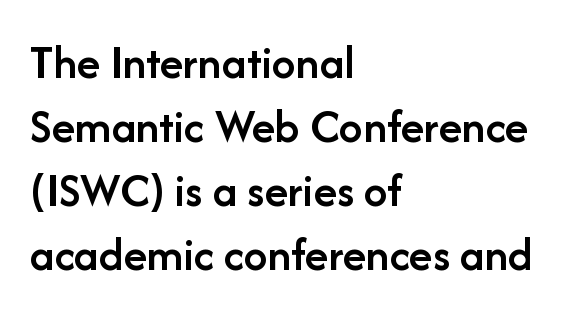
{"serif": "no", "italic": "no", "bold": "semi", "weight": "semibold", "width": "normal", "stroke_contrast": "low", "x_height": "medium", "monospaced": "no", "underline": "no", "align": "left", "line_spacing": "normal", "line_spacing_ratio": 1.33, "letter_spacing": "normal", "letter_spacing_em": 0.0, "glyph_px": 48}
